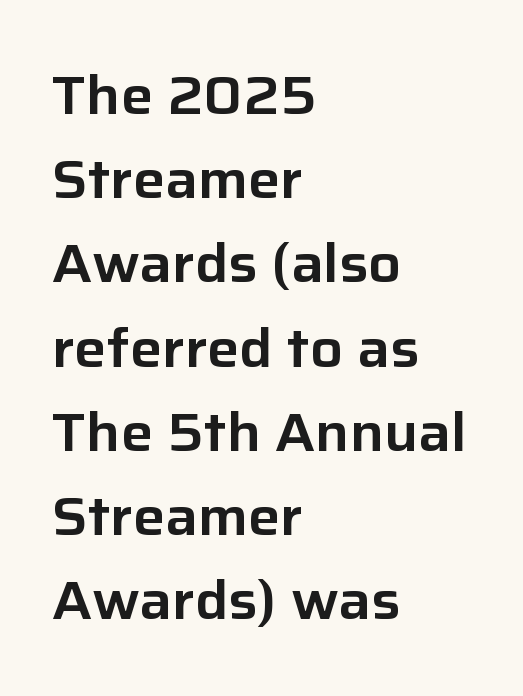
{"serif": "no", "italic": "no", "width": "normal", "stroke_contrast": "low", "x_height": "medium", "monospaced": "no", "underline": "no", "align": "left", "line_spacing": "normal", "line_spacing_ratio": 1.56, "letter_spacing": "normal", "letter_spacing_em": 0.0, "glyph_px": 54}
